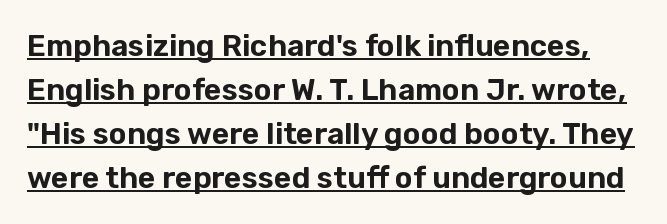
Q: Is the text italic (slanted)? A: No, it is upright.
Q: Is the typeface a serif or a sans-serif typeface? A: Sans-serif.
Q: Is the text underlined? A: Yes.
Q: Is the spacing between letters normal or unusually wide? A: Normal.
Q: Is the spacing between lines tight, normal or loose? A: Normal.
Q: Width (condensed, normal, or wide)? A: Normal.
Q: Stroke contrast? A: Low.
Q: x-height? A: Medium.
Q: Monospaced? A: No.
